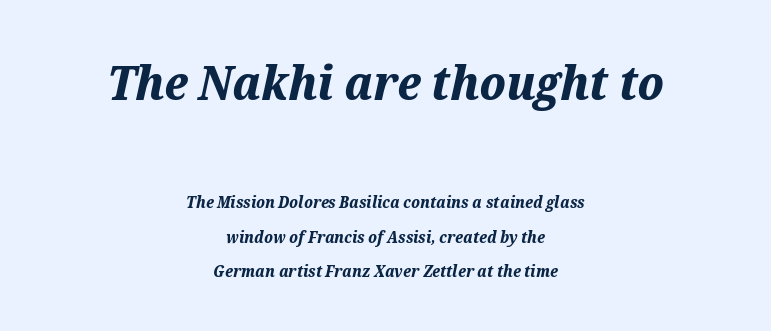
Typographic density is high because the face is bold. Look at the glyph heights: the upper group is clearly the bigger setting. Check under the words: just untouched page. If you measured baseline to baseline, you'd find a long distance. Horizontal alignment here is central, giving a formal, balanced look. The rendering keeps characters at their native spacing.
